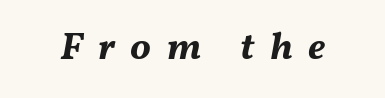
{"italic": "yes", "lean": "right", "slant_degrees": 11, "bold": "yes", "weight": "bold", "width": "normal", "stroke_contrast": "medium", "x_height": "medium", "monospaced": "no", "underline": "no", "letter_spacing": "wide", "letter_spacing_em": 0.4, "glyph_px": 39}
